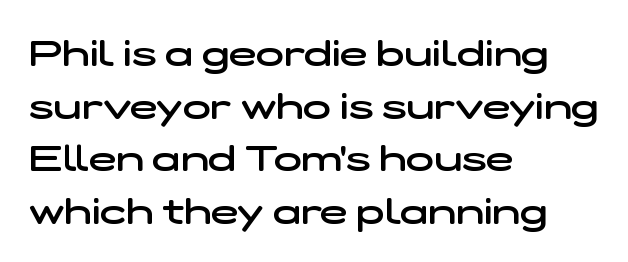
Regarding leading, the lines here are spaced in the standard way. Note the varied advance widths — an 'i' is clearly narrower than an 'm'. The area under the type is left untouched. Here the glyphs are tracked normally, forming tight word shapes. The rag falls on the right side of this text block. To sum up the face: it is a sans, with no serifs.
